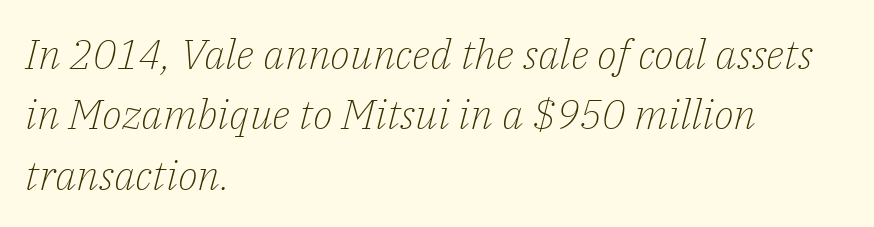
Q: Is the text bold? A: No.
Q: Is the text italic (slanted)? A: Yes, it leans right by about 14 degrees.
Q: Is the typeface a serif or a sans-serif typeface? A: Serif.
Q: Is the text underlined? A: No.
Q: How is the paragraph aligned? A: Left-aligned.
Q: Is the spacing between letters normal or unusually wide? A: Normal.
Q: Is the spacing between lines tight, normal or loose? A: Normal.
Q: Width (condensed, normal, or wide)? A: Normal.
Q: Stroke contrast? A: Low.
Q: x-height? A: Medium.
Q: Monospaced? A: No.
